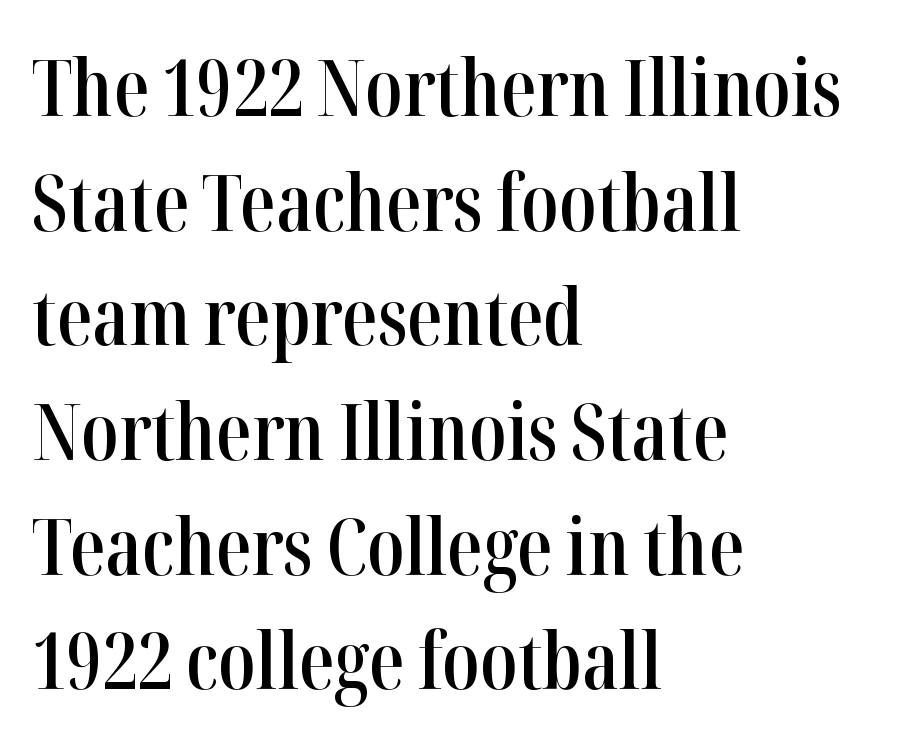
Q: Is the text bold? A: Semi-bold.
Q: Is the text italic (slanted)? A: No, it is upright.
Q: Is the typeface a serif or a sans-serif typeface? A: Serif.
Q: Is the text underlined? A: No.
Q: How is the paragraph aligned? A: Left-aligned.
Q: Is the spacing between letters normal or unusually wide? A: Normal.
Q: Is the spacing between lines tight, normal or loose? A: Normal.
Q: Width (condensed, normal, or wide)? A: Condensed.
Q: Stroke contrast? A: High.
Q: x-height? A: Medium.
Q: Monospaced? A: No.
